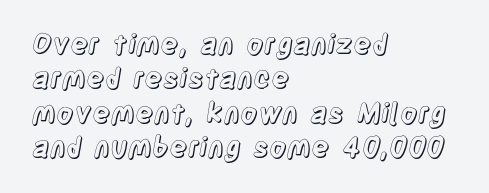
Q: Is the text italic (slanted)? A: Yes.
Q: Is the text underlined? A: No.
Q: How is the paragraph aligned? A: Left-aligned.
Q: Is the spacing between letters normal or unusually wide? A: Normal.
Q: Is the spacing between lines tight, normal or loose? A: Normal.
